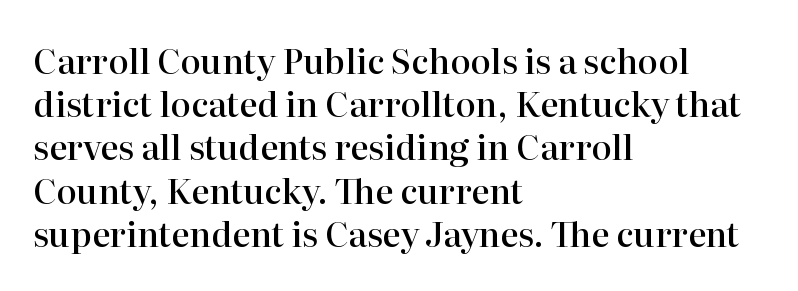
{"serif": "yes", "italic": "no", "bold": "semi", "weight": "semibold", "width": "normal", "stroke_contrast": "high", "x_height": "medium", "monospaced": "no", "underline": "no", "align": "left", "line_spacing": "normal", "line_spacing_ratio": 1.27, "letter_spacing": "normal", "letter_spacing_em": 0.0, "glyph_px": 34}
